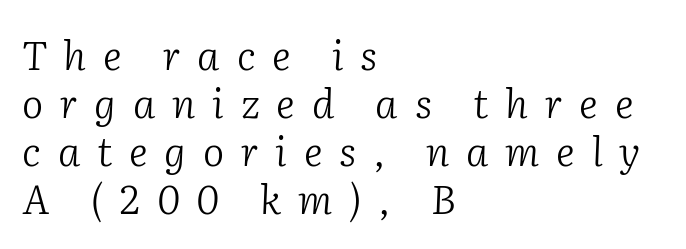
{"serif": "yes", "italic": "yes", "lean": "right", "slant_degrees": 2, "bold": "no", "weight": "light", "width": "normal", "stroke_contrast": "low", "x_height": "medium", "monospaced": "no", "underline": "no", "align": "left", "line_spacing_ratio": 1.2, "letter_spacing": "wide", "letter_spacing_em": 0.42, "glyph_px": 40}
